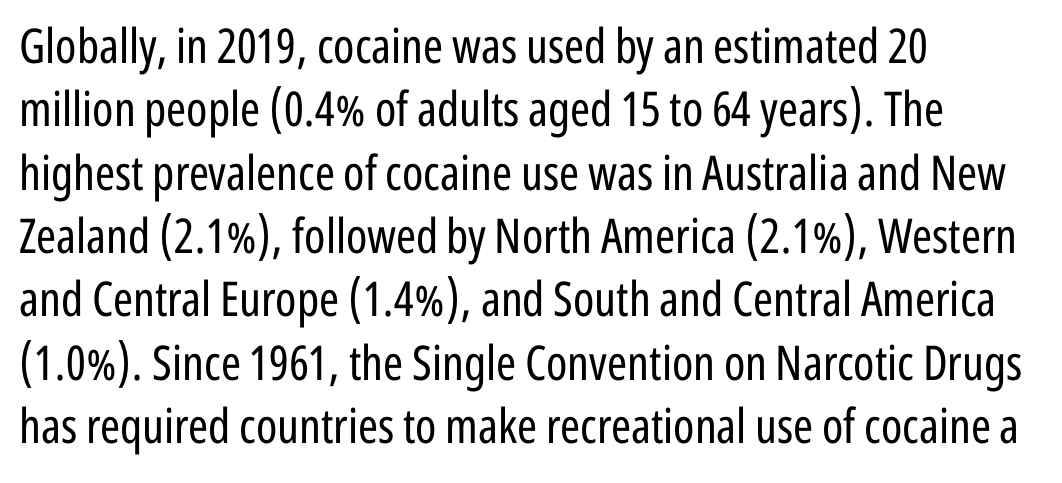
Q: Is the text bold? A: No.
Q: Is the text italic (slanted)? A: No, it is upright.
Q: Is the typeface a serif or a sans-serif typeface? A: Sans-serif.
Q: Is the text underlined? A: No.
Q: How is the paragraph aligned? A: Left-aligned.
Q: Is the spacing between letters normal or unusually wide? A: Normal.
Q: Is the spacing between lines tight, normal or loose? A: Normal.
Q: Width (condensed, normal, or wide)? A: Condensed.
Q: Stroke contrast? A: Low.
Q: x-height? A: Medium.
Q: Monospaced? A: No.
